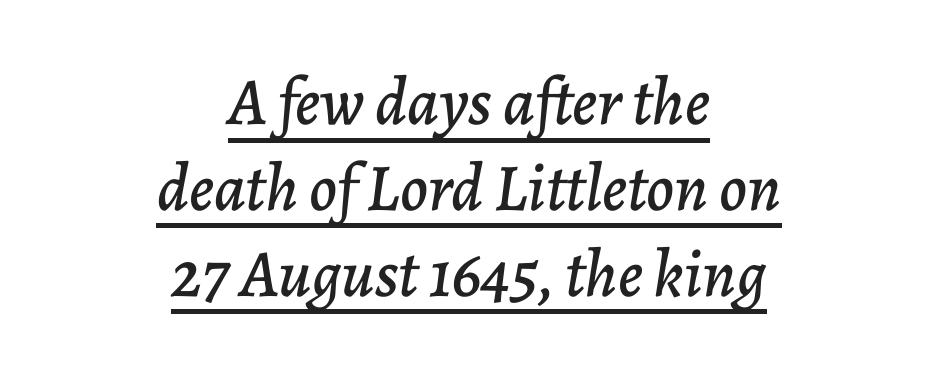
Q: Is the text italic (slanted)? A: Yes, it leans right by about 7 degrees.
Q: Is the text underlined? A: Yes.
Q: How is the paragraph aligned? A: Centered.
Q: Is the spacing between letters normal or unusually wide? A: Normal.
Q: Is the spacing between lines tight, normal or loose? A: Normal.
Q: Width (condensed, normal, or wide)? A: Normal.
Q: Stroke contrast? A: Low.
Q: x-height? A: Medium.
Q: Monospaced? A: No.
